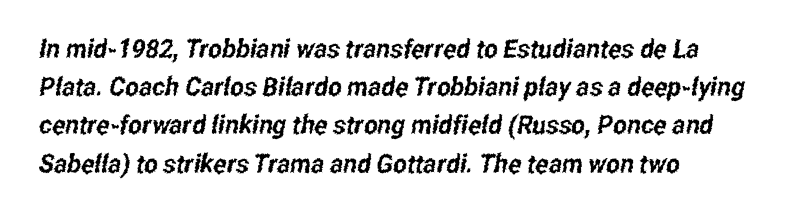
These lines sit exactly where default settings would place them. Compared with a centered layout, this one pins lines to the left instead. Each word holds together tightly as a unit, with standard inter-letter gaps. Unmarked baselines from the first word to the last.
